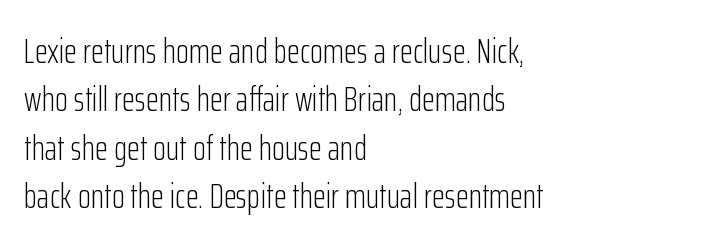
{"serif": "no", "italic": "no", "bold": "no", "weight": "light", "width": "condensed", "stroke_contrast": "low", "x_height": "medium", "monospaced": "no", "underline": "no", "align": "left", "line_spacing": "normal", "line_spacing_ratio": 1.42, "letter_spacing": "normal", "letter_spacing_em": 0.0, "glyph_px": 34}
